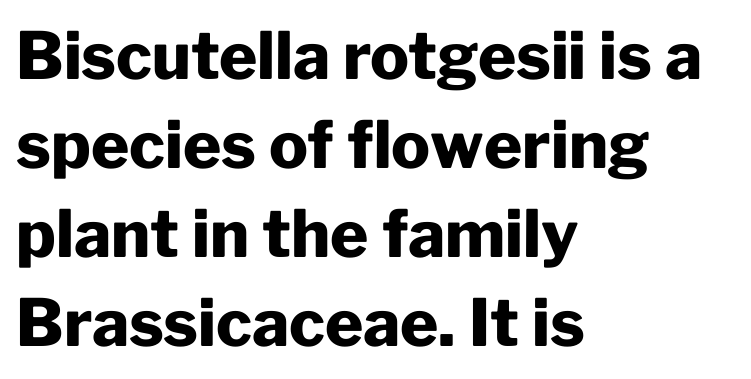
The image shows 65 px heavy sans-serif type, upright; set left-aligned, normal line spacing (1.37x), normal letter spacing, not underlined; low stroke contrast and a medium x-height.
